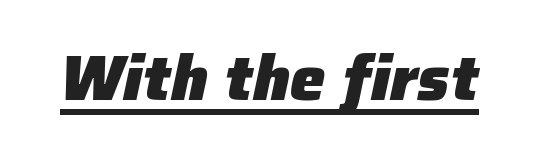
{"italic": "yes", "lean": "right", "slant_degrees": 12, "bold": "yes", "weight": "heavy", "width": "normal", "stroke_contrast": "low", "x_height": "medium", "monospaced": "no", "underline": "yes", "letter_spacing": "normal", "letter_spacing_em": 0.0, "glyph_px": 63}
